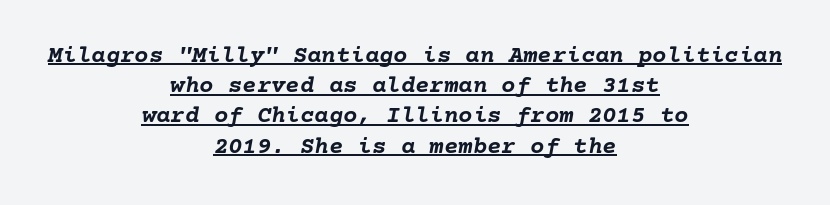
The typesetting leans heavy: a genuine bold. You could call the tracking neutral — neither tight nor loose. These lines stack symmetrically, like a column narrowing and widening about its center. Quick note: interline space is typical. The axis of the letterforms is tilted away from vertical. Decoration check: the copy is underlined.
